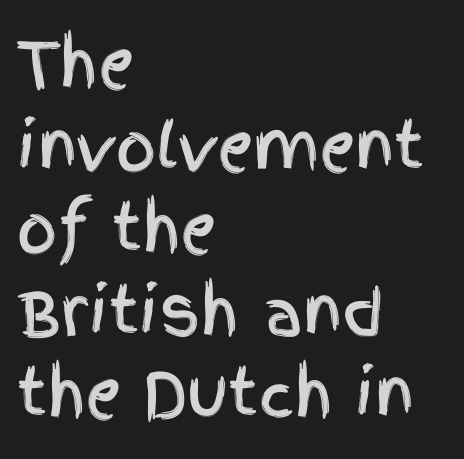
Q: Is the text italic (slanted)? A: No, it is upright.
Q: Is the typeface a serif or a sans-serif typeface? A: Sans-serif.
Q: Is the text underlined? A: No.
Q: How is the paragraph aligned? A: Left-aligned.
Q: Is the spacing between letters normal or unusually wide? A: Normal.
Q: Is the spacing between lines tight, normal or loose? A: Normal.
Q: Width (condensed, normal, or wide)? A: Condensed.
Q: x-height? A: Large.
Q: Monospaced? A: No.
